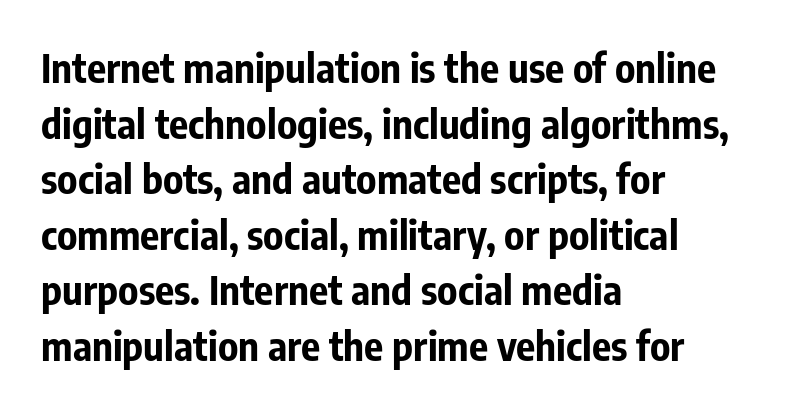
Serifs: no, the terminals of the letterforms are clean. Think of a printed novel: that variable character pitch is what you see here. Set as a true bold cut, around the 700 mark. Ordinary non-slanted type is in use. Line spacing here is normal.
